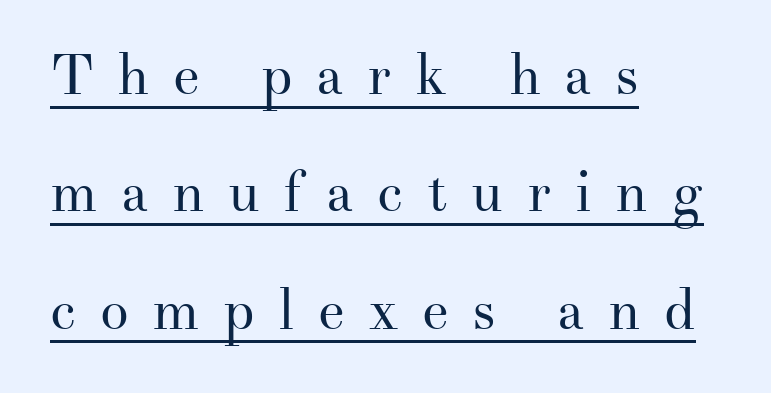
Ink coverage per letter is moderate at most. Each letter's strokes conclude with small projecting serifs. Each line starts at the same left margin while the right side varies. Every character sits straight up, as roman type does. Quick note: interline space is abundant. This sample has the flowing, uneven cadence of proportional lettering.
